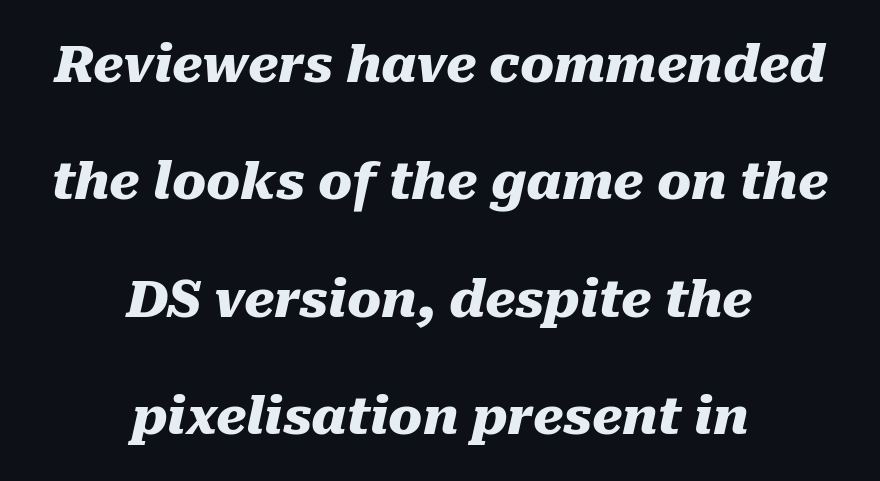
{"italic": "yes", "lean": "right", "slant_degrees": 10, "bold": "yes", "weight": "heavy", "width": "normal", "stroke_contrast": "medium", "x_height": "medium", "monospaced": "no", "underline": "no", "align": "center", "line_spacing": "loose", "line_spacing_ratio": 2.3, "letter_spacing": "normal", "letter_spacing_em": 0.0, "glyph_px": 51}
